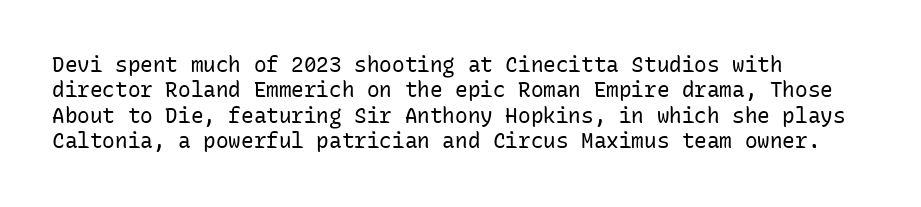
Q: Is the text bold? A: No.
Q: Is the text italic (slanted)? A: No, it is upright.
Q: Is the text underlined? A: No.
Q: How is the paragraph aligned? A: Left-aligned.
Q: Is the spacing between letters normal or unusually wide? A: Normal.
